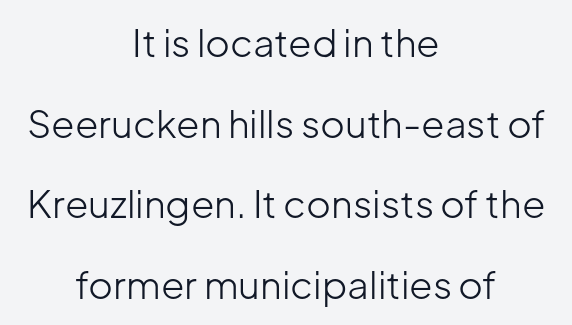
The image shows 38 px light sans-serif type, upright; set centered, loose line spacing (2.12x), normal letter spacing, not underlined; low stroke contrast and a medium x-height.
